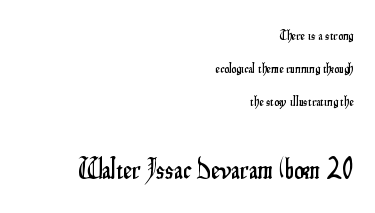
Q: Is the text italic (slanted)? A: No, it is upright.
Q: Is the typeface a serif or a sans-serif typeface? A: Sans-serif.
Q: Is the text underlined? A: No.
Q: How is the paragraph aligned? A: Right-aligned.
Q: Is the spacing between letters normal or unusually wide? A: Normal.
Q: Is the spacing between lines tight, normal or loose? A: Loose.
Q: Which block of text is set in a larger size, the first (top) or the second (bottom)? A: The second (bottom) one.
Q: Width (condensed, normal, or wide)? A: Condensed.
Q: Stroke contrast? A: Low.
Q: x-height? A: Small.
Q: Monospaced? A: No.
